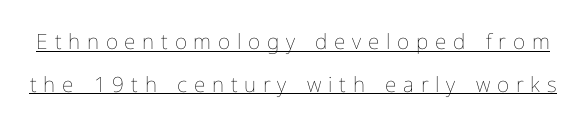
The strokes carry an ordinary text weight at most. Baseline-to-baseline distance is far greater than the letter height. Italic? Not at all — the glyphs are vertical. A continuous stroke trails under the words, as in a hyperlink. Each word looks stretched out because of the extra space between its letters.
